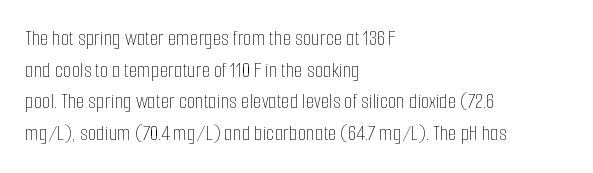
Q: Is the text bold? A: No.
Q: Is the text italic (slanted)? A: No, it is upright.
Q: Is the text underlined? A: No.
Q: How is the paragraph aligned? A: Left-aligned.
Q: Is the spacing between letters normal or unusually wide? A: Normal.
Q: Is the spacing between lines tight, normal or loose? A: Normal.
